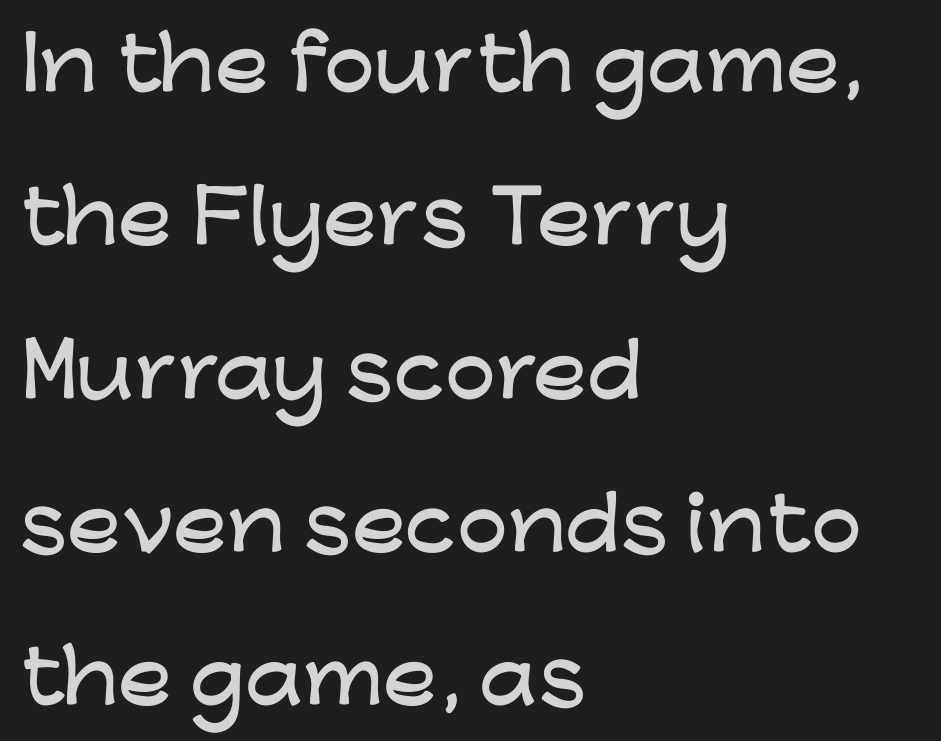
Q: Is the text italic (slanted)? A: No, it is upright.
Q: Is the typeface a serif or a sans-serif typeface? A: Sans-serif.
Q: Is the text underlined? A: No.
Q: How is the paragraph aligned? A: Left-aligned.
Q: Is the spacing between letters normal or unusually wide? A: Normal.
Q: Is the spacing between lines tight, normal or loose? A: Loose.
Q: Width (condensed, normal, or wide)? A: Wide.
Q: Stroke contrast? A: Low.
Q: x-height? A: Medium.
Q: Monospaced? A: No.
